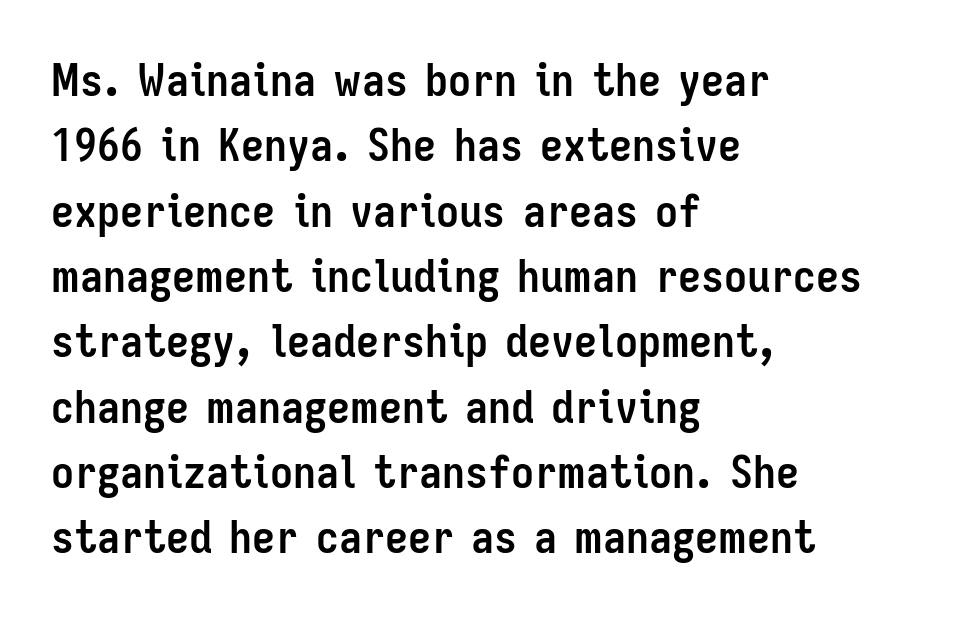
{"serif": "no", "italic": "no", "bold": "yes", "weight": "semibold", "width": "condensed", "stroke_contrast": "low", "x_height": "medium", "monospaced": "no", "underline": "no", "align": "left", "line_spacing": "normal", "line_spacing_ratio": 1.42, "letter_spacing": "normal", "letter_spacing_em": 0.0, "glyph_px": 46}
